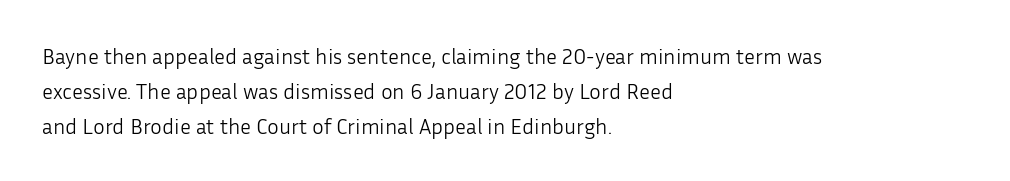
{"italic": "no", "bold": "no", "underline": "no", "align": "left", "line_spacing": "normal", "line_spacing_ratio": 1.58, "letter_spacing": "normal", "letter_spacing_em": 0.0, "glyph_px": 22}
